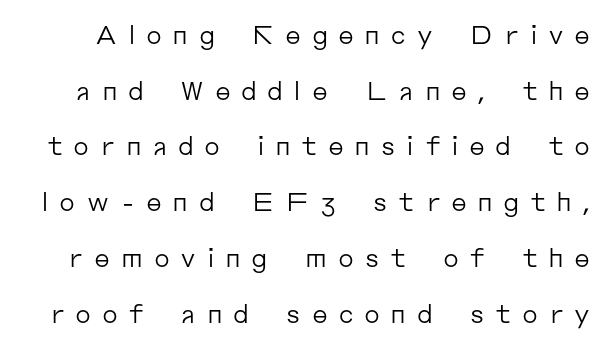
Q: Is the text bold? A: No.
Q: Is the text italic (slanted)? A: No, it is upright.
Q: Is the text underlined? A: No.
Q: Is the spacing between letters normal or unusually wide? A: Unusually wide.
Q: Is the spacing between lines tight, normal or loose? A: Loose.
